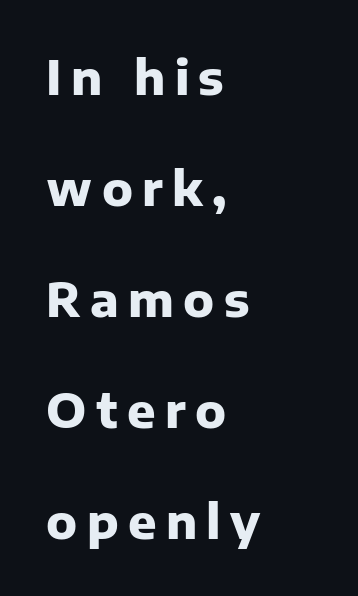
The image shows 47 px heavy sans-serif type, upright; set left-aligned, loose line spacing (2.36x), unusually wide letter spacing (+0.2 em), not underlined; low stroke contrast and a medium x-height.
